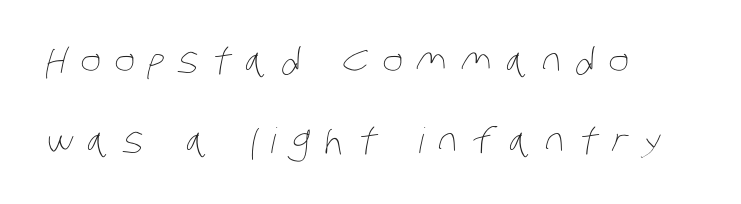
Q: Is the text bold? A: No.
Q: Is the text underlined? A: No.
Q: How is the paragraph aligned? A: Left-aligned.
Q: Is the spacing between letters normal or unusually wide? A: Unusually wide.
Q: Is the spacing between lines tight, normal or loose? A: Loose.
Q: Width (condensed, normal, or wide)? A: Condensed.
Q: Stroke contrast? A: Low.
Q: x-height? A: Large.
Q: Monospaced? A: No.
